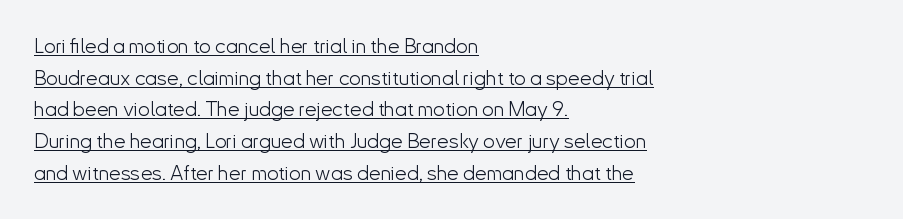
The weight tops out at a normal text grade. Which margin do the lines hug? The left one — the right edge is uneven. Looks like someone drew a line under every word here. This sample uses plain, unmodified letter spacing. This is roman type, the default non-slanted kind.
